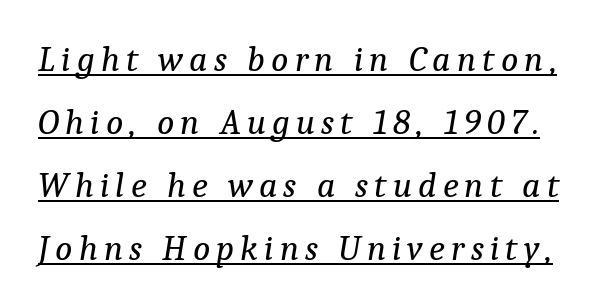
The image shows 36 px regular-weight serif type, italic (leaning right); set line spacing 1.75x, underlined; low stroke contrast and a medium x-height.
